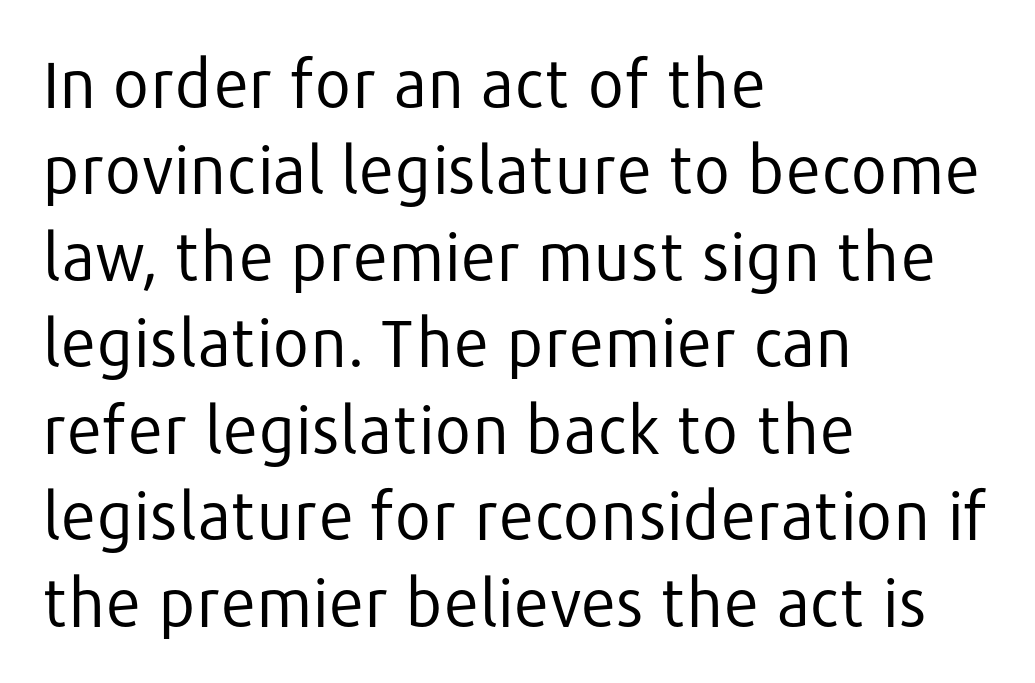
{"serif": "no", "italic": "no", "bold": "no", "weight": "regular", "width": "normal", "stroke_contrast": "low", "x_height": "medium", "monospaced": "no", "underline": "no", "align": "left", "line_spacing": "normal", "line_spacing_ratio": 1.33, "letter_spacing": "normal", "letter_spacing_em": 0.0, "glyph_px": 65}
